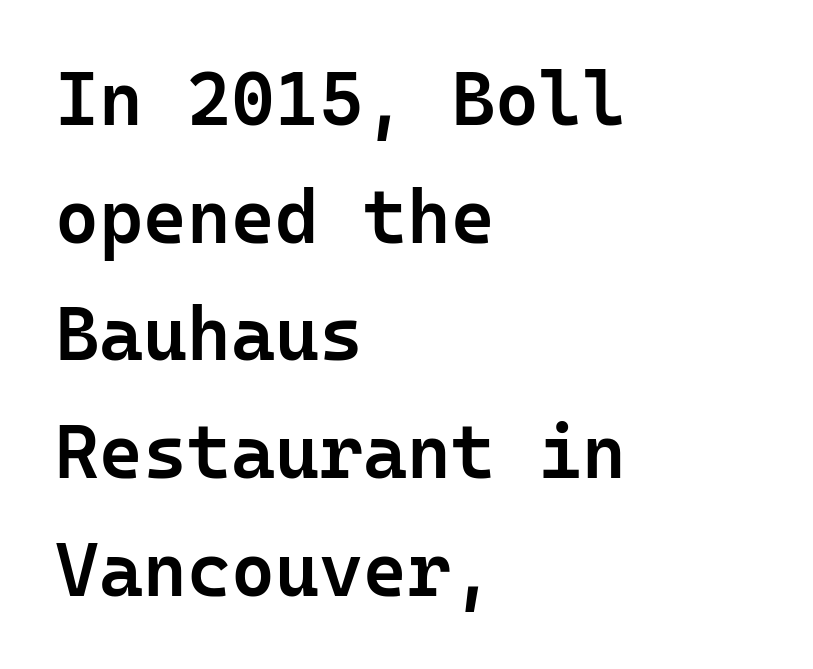
Q: Is the text bold? A: Semi-bold.
Q: Is the text italic (slanted)? A: No, it is upright.
Q: Is the typeface a serif or a sans-serif typeface? A: Sans-serif.
Q: Is the text underlined? A: No.
Q: How is the paragraph aligned? A: Left-aligned.
Q: Is the spacing between letters normal or unusually wide? A: Normal.
Q: Is the spacing between lines tight, normal or loose? A: Normal.
Q: Width (condensed, normal, or wide)? A: Normal.
Q: Stroke contrast? A: Low.
Q: x-height? A: Medium.
Q: Monospaced? A: Yes.
